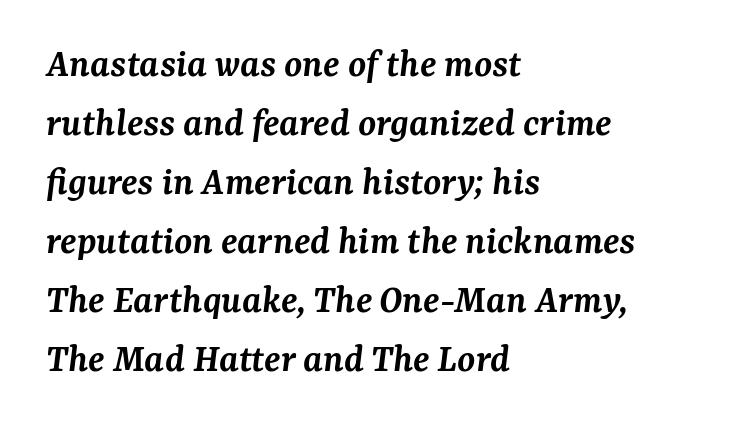
The image shows 41 px semibold serif type, italic (leaning right); set left-aligned, normal line spacing (1.44x), normal letter spacing, not underlined; medium stroke contrast and a medium x-height.
